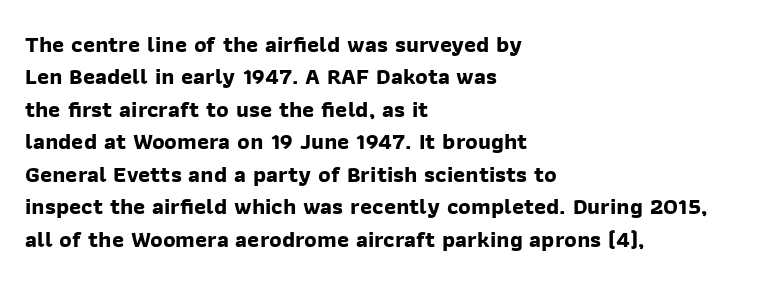
{"bold": "yes", "underline": "no", "align": "left", "line_spacing": "normal", "line_spacing_ratio": 1.41, "letter_spacing": "normal", "letter_spacing_em": 0.0, "glyph_px": 23}
